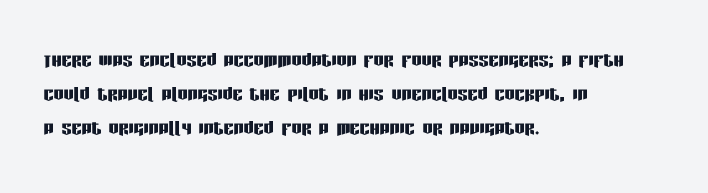
The lettering holds an erect, upright posture throughout. Nobody drew a line under any word here. This rendering uses left alignment, leaving the right contour irregular. Each new line begins a customary step beneath the previous one. Students, note that the glyphs here touch the page at normal intervals.
